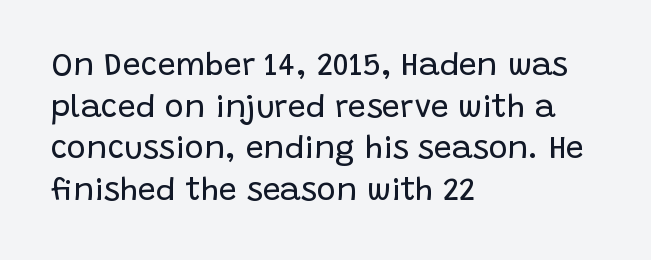
Q: Is the text bold? A: No.
Q: Is the text italic (slanted)? A: No, it is upright.
Q: Is the typeface a serif or a sans-serif typeface? A: Sans-serif.
Q: Is the text underlined? A: No.
Q: How is the paragraph aligned? A: Left-aligned.
Q: Is the spacing between letters normal or unusually wide? A: Normal.
Q: Is the spacing between lines tight, normal or loose? A: Normal.
Q: Width (condensed, normal, or wide)? A: Normal.
Q: Stroke contrast? A: Low.
Q: x-height? A: Large.
Q: Monospaced? A: No.
